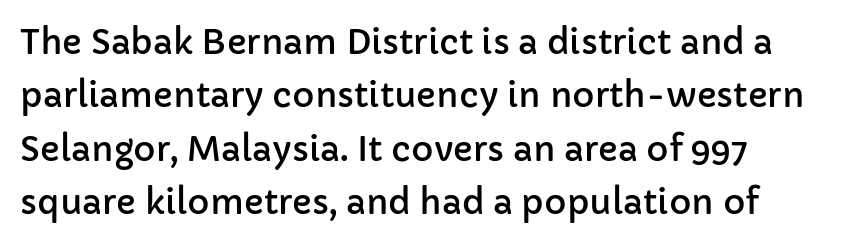
Q: Is the text italic (slanted)? A: No, it is upright.
Q: Is the typeface a serif or a sans-serif typeface? A: Sans-serif.
Q: Is the text underlined? A: No.
Q: Is the spacing between letters normal or unusually wide? A: Normal.
Q: Is the spacing between lines tight, normal or loose? A: Normal.
Q: Width (condensed, normal, or wide)? A: Normal.
Q: Stroke contrast? A: Low.
Q: x-height? A: Medium.
Q: Monospaced? A: No.
